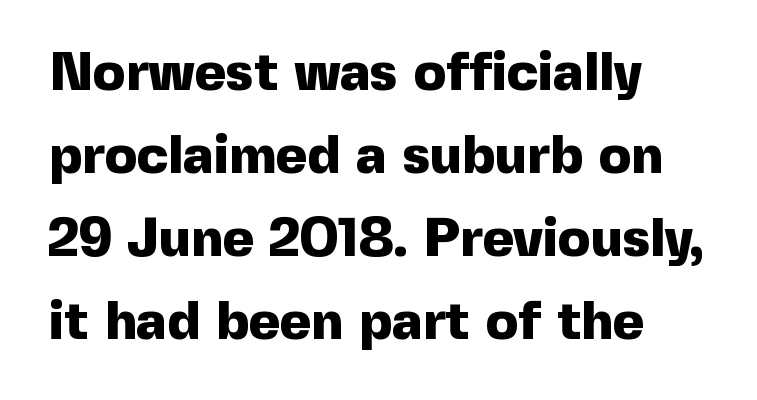
Q: Is the text bold? A: Yes.
Q: Is the text italic (slanted)? A: No, it is upright.
Q: Is the typeface a serif or a sans-serif typeface? A: Sans-serif.
Q: Is the text underlined? A: No.
Q: How is the paragraph aligned? A: Left-aligned.
Q: Is the spacing between letters normal or unusually wide? A: Normal.
Q: Is the spacing between lines tight, normal or loose? A: Normal.
Q: Width (condensed, normal, or wide)? A: Normal.
Q: x-height? A: Medium.
Q: Monospaced? A: No.
